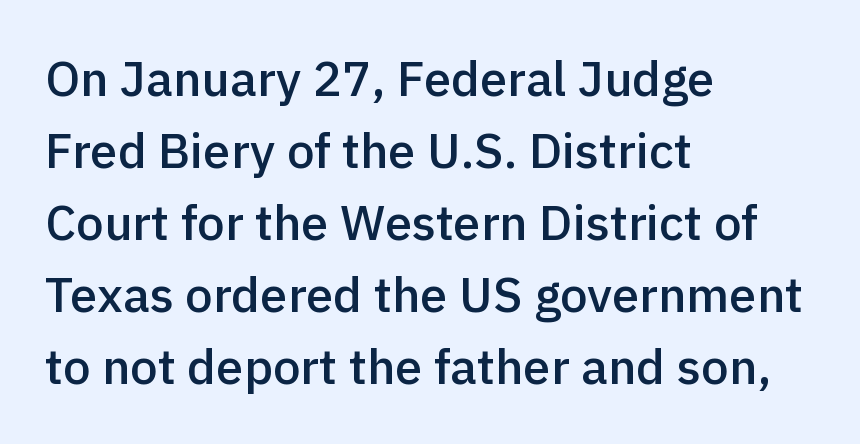
Regular leading. Vertical strokes here are truly vertical. Line starts are locked; line ends wander. Stems and bowls a touch heavier than normal — semibold. Each letter keeps its own natural width here, so spacing adapts to shape.
